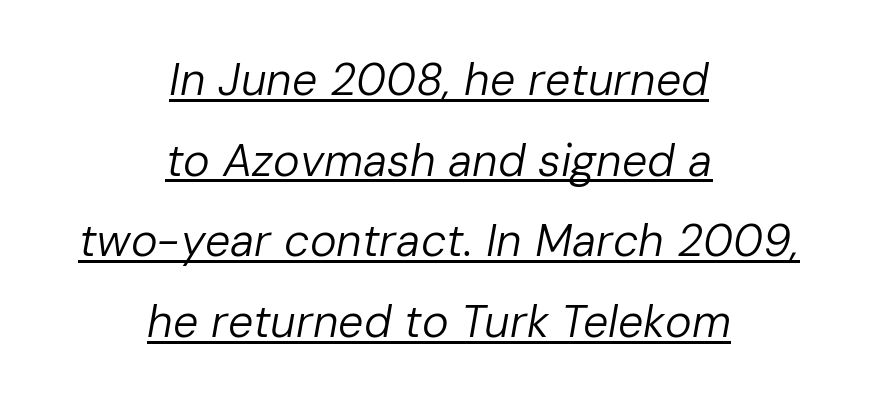
The rendering keeps characters at their native spacing. You could not count columns in this text — the font is proportionally spaced. Bold? No — there's no thickening of the strokes. Emphasis is given by a line drawn under the lettering. The lines in this sample share a center point and differ in where they start and stop. Looking at the ascenders, they clearly lean.
